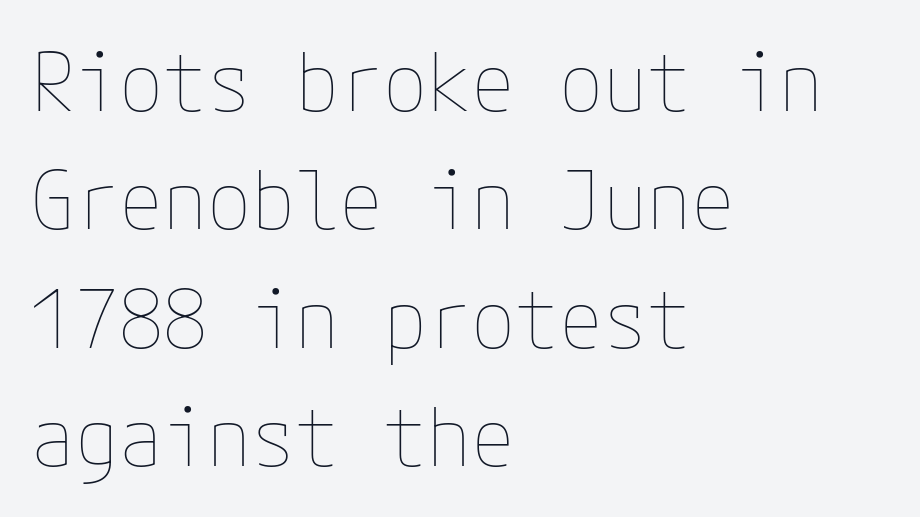
The image shows 80 px thin type, upright; set left-aligned, normal line spacing (1.48x), normal letter spacing, not underlined; low stroke contrast and a medium x-height.
